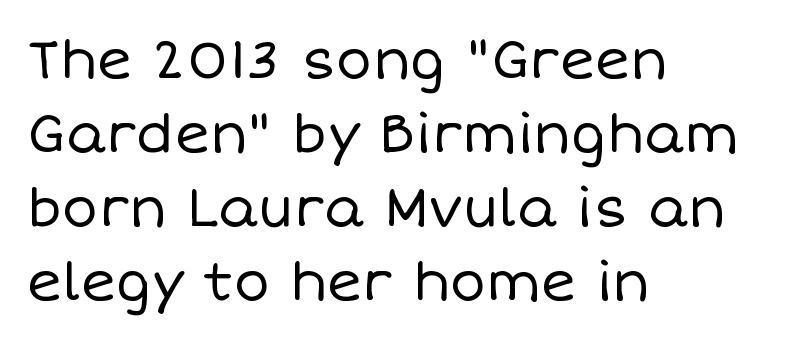
{"italic": "no", "bold": "no", "weight": "regular", "width": "normal", "stroke_contrast": "low", "x_height": "large", "monospaced": "no", "underline": "no", "align": "left", "line_spacing": "normal", "line_spacing_ratio": 1.37, "letter_spacing": "normal", "letter_spacing_em": 0.0, "glyph_px": 54}
